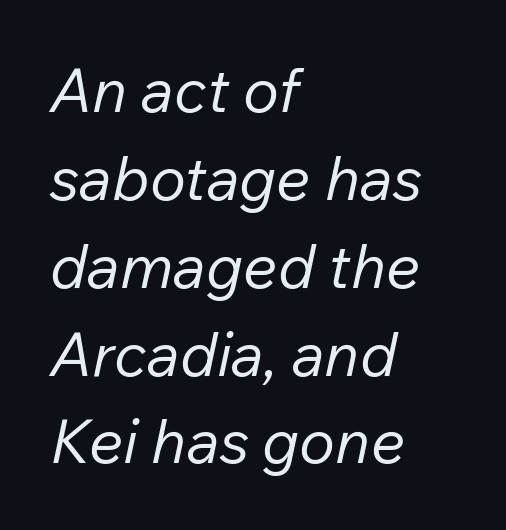
Q: Is the text bold? A: No.
Q: Is the text italic (slanted)? A: Yes, it leans right by about 12 degrees.
Q: Is the text underlined? A: No.
Q: How is the paragraph aligned? A: Left-aligned.
Q: Is the spacing between letters normal or unusually wide? A: Normal.
Q: Is the spacing between lines tight, normal or loose? A: Normal.
Q: Width (condensed, normal, or wide)? A: Normal.
Q: Stroke contrast? A: Low.
Q: x-height? A: Medium.
Q: Monospaced? A: No.
